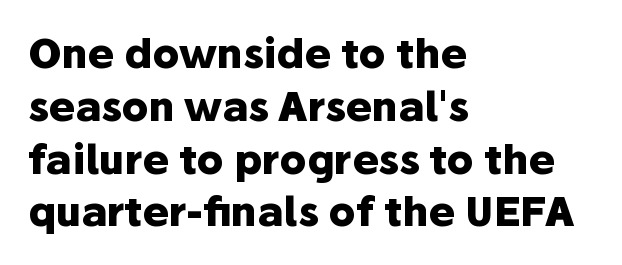
Q: Is the text bold? A: Yes.
Q: Is the text italic (slanted)? A: No, it is upright.
Q: Is the typeface a serif or a sans-serif typeface? A: Sans-serif.
Q: Is the text underlined? A: No.
Q: How is the paragraph aligned? A: Left-aligned.
Q: Is the spacing between letters normal or unusually wide? A: Normal.
Q: Is the spacing between lines tight, normal or loose? A: Normal.
Q: Width (condensed, normal, or wide)? A: Normal.
Q: Stroke contrast? A: Low.
Q: x-height? A: Medium.
Q: Monospaced? A: No.
